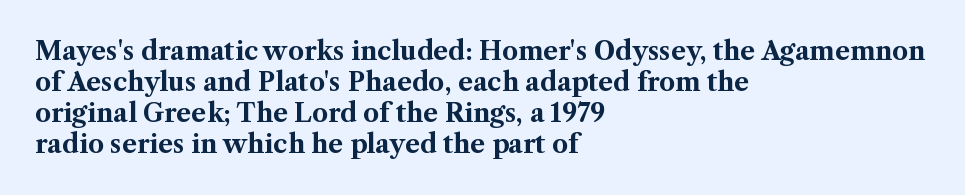
Q: Is the text bold? A: Yes.
Q: Is the text italic (slanted)? A: No, it is upright.
Q: Is the text underlined? A: No.
Q: How is the paragraph aligned? A: Left-aligned.
Q: Is the spacing between letters normal or unusually wide? A: Normal.
